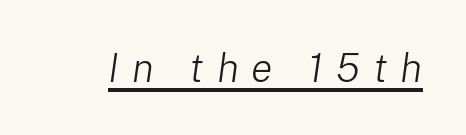
The image shows 40 px light type, italic (leaning right); set unusually wide letter spacing (+0.32 em), underlined; low stroke contrast and a medium x-height.
